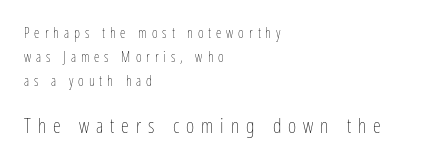
Q: Is the text bold? A: No.
Q: Is the text italic (slanted)? A: No, it is upright.
Q: Is the text underlined? A: No.
Q: How is the paragraph aligned? A: Left-aligned.
Q: Is the spacing between letters normal or unusually wide? A: Unusually wide.
Q: Which block of text is set in a larger size, the first (top) or the second (bottom)? A: The second (bottom) one.
